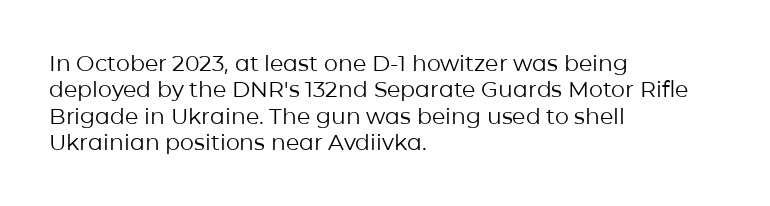
Q: Is the text bold? A: No.
Q: Is the text italic (slanted)? A: No, it is upright.
Q: Is the text underlined? A: No.
Q: How is the paragraph aligned? A: Left-aligned.
Q: Is the spacing between letters normal or unusually wide? A: Normal.
